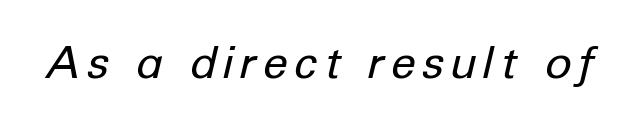
The image shows 45 px regular-weight type, italic (leaning right); set not underlined; low stroke contrast and a medium x-height.
